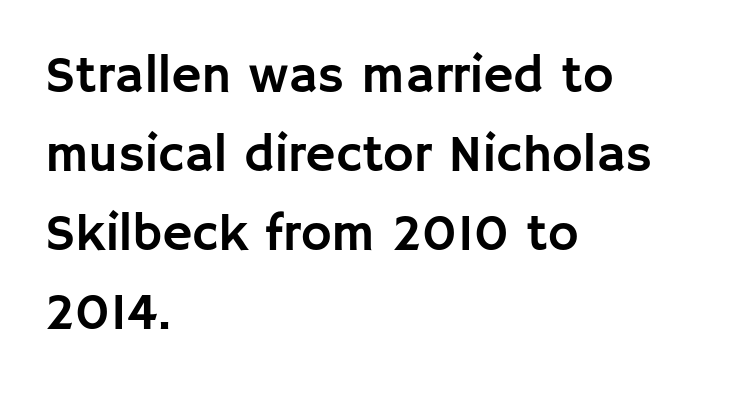
Q: Is the text italic (slanted)? A: No, it is upright.
Q: Is the typeface a serif or a sans-serif typeface? A: Sans-serif.
Q: Is the text underlined? A: No.
Q: How is the paragraph aligned? A: Left-aligned.
Q: Is the spacing between letters normal or unusually wide? A: Normal.
Q: Is the spacing between lines tight, normal or loose? A: Normal.
Q: Width (condensed, normal, or wide)? A: Normal.
Q: Stroke contrast? A: Low.
Q: x-height? A: Large.
Q: Monospaced? A: No.
